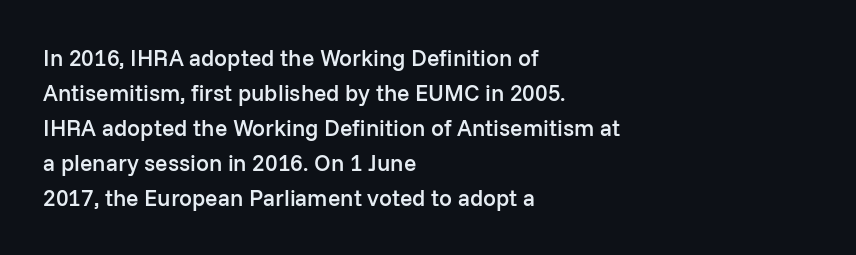
The image shows 23 px text type, upright; set left-aligned, normal line spacing (1.52x), normal letter spacing, not underlined.
